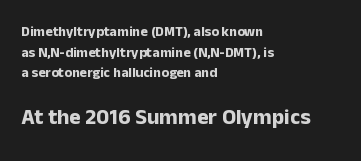
{"italic": "no", "bold": "yes", "underline": "no", "align": "left", "line_spacing": "normal", "line_spacing_ratio": 1.48, "letter_spacing": "normal", "letter_spacing_em": 0.0, "larger_block": "second", "size_ratio": 1.57, "glyph_px": 22}
